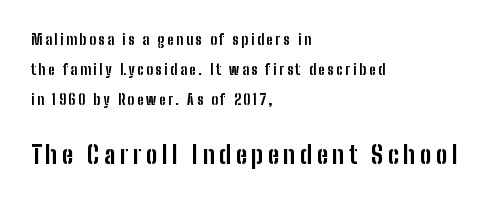
{"italic": "no", "bold": "yes", "underline": "no", "align": "left", "line_spacing": "loose", "line_spacing_ratio": 2.14, "larger_block": "second", "size_ratio": 1.71, "glyph_px": 24}
